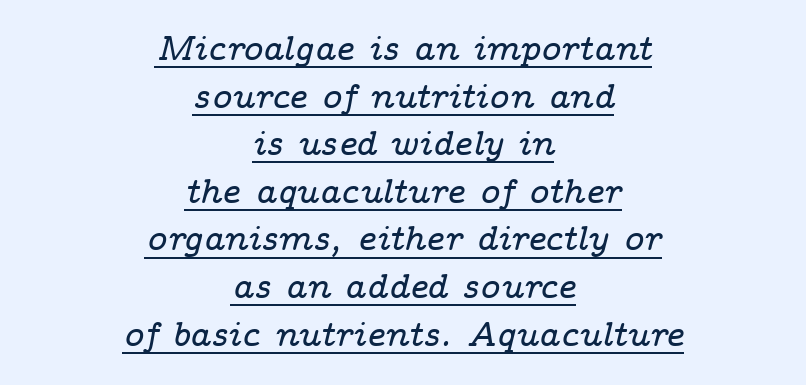
{"serif": "yes", "italic": "yes", "lean": "right", "slant_degrees": 14, "width": "wide", "stroke_contrast": "low", "x_height": "medium", "monospaced": "no", "underline": "yes", "align": "center", "line_spacing": "normal", "line_spacing_ratio": 1.4, "letter_spacing": "normal", "letter_spacing_em": 0.0, "glyph_px": 34}
